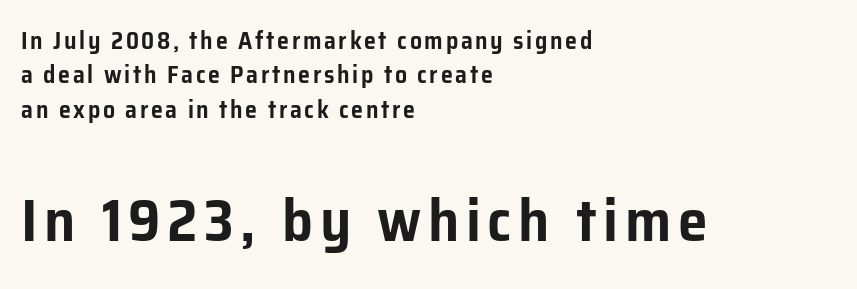
The image shows 60 px sans-serif type, upright; set left-aligned, normal line spacing (1.43x), not underlined; the second (bottom) block is 2.5x larger; low stroke contrast and a medium x-height.
